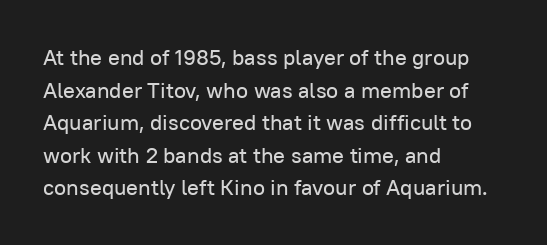
Q: Is the text italic (slanted)? A: No, it is upright.
Q: Is the text underlined? A: No.
Q: How is the paragraph aligned? A: Left-aligned.
Q: Is the spacing between letters normal or unusually wide? A: Normal.
Q: Is the spacing between lines tight, normal or loose? A: Normal.
